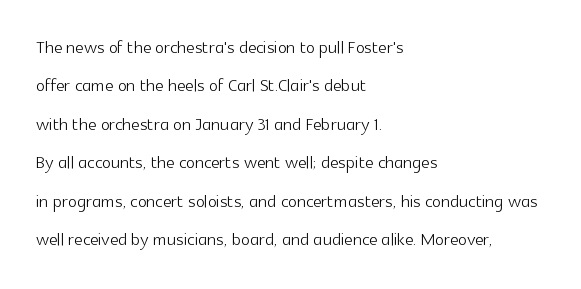
Q: Is the text bold? A: No.
Q: Is the text italic (slanted)? A: No, it is upright.
Q: Is the text underlined? A: No.
Q: How is the paragraph aligned? A: Left-aligned.
Q: Is the spacing between letters normal or unusually wide? A: Normal.
Q: Is the spacing between lines tight, normal or loose? A: Normal.
